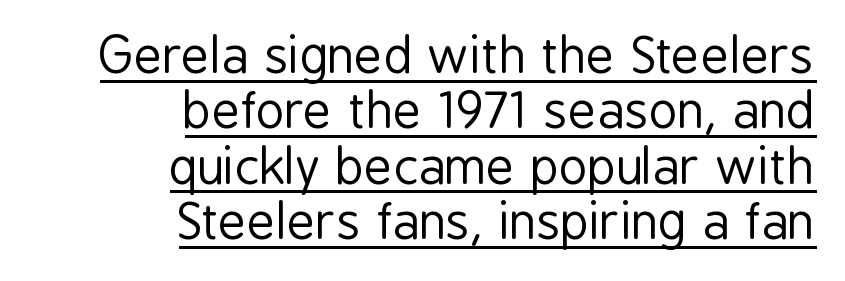
Letters have the restrained weight of plain body copy at most. The rendering uses the underline text-decoration. The tracking reads as untouched default to a designer's eye. Think of a printed novel: that variable character pitch is what you see here.
